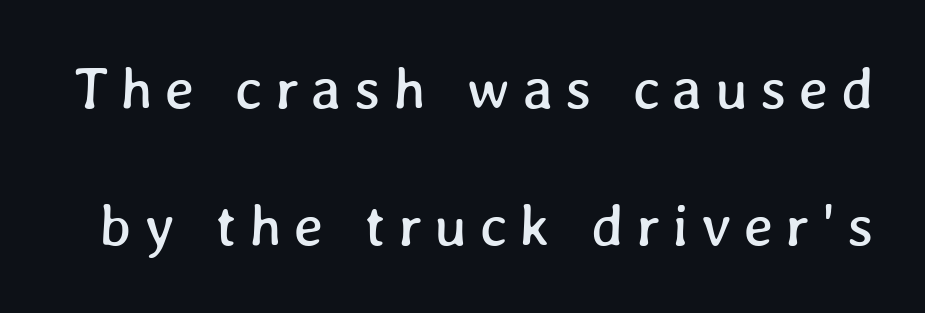
The image shows 59 px text type; set loose line spacing (2.32x), unusually wide letter spacing (+0.21 em), not underlined; low stroke contrast and a medium x-height.
